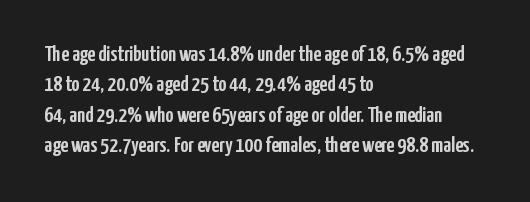
Q: Is the text italic (slanted)? A: No, it is upright.
Q: Is the text underlined? A: No.
Q: How is the paragraph aligned? A: Left-aligned.
Q: Is the spacing between letters normal or unusually wide? A: Normal.
Q: Is the spacing between lines tight, normal or loose? A: Normal.
